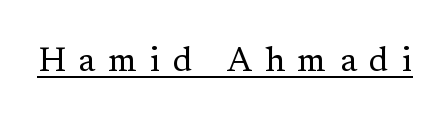
The image shows 34 px regular-weight serif type, upright; set unusually wide letter spacing (+0.38 em), underlined; low stroke contrast and a medium x-height.
